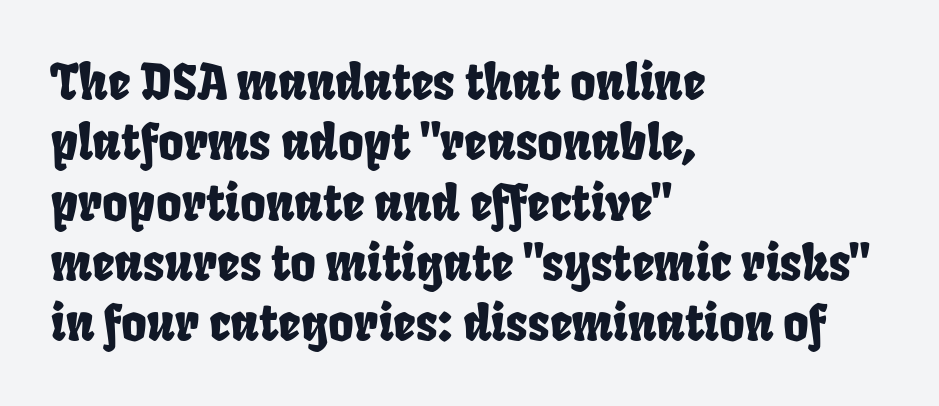
The image shows 49 px condensed sans-serif type; set left-aligned, line spacing 1.23x, normal letter spacing, not underlined; low stroke contrast and a large x-height.
